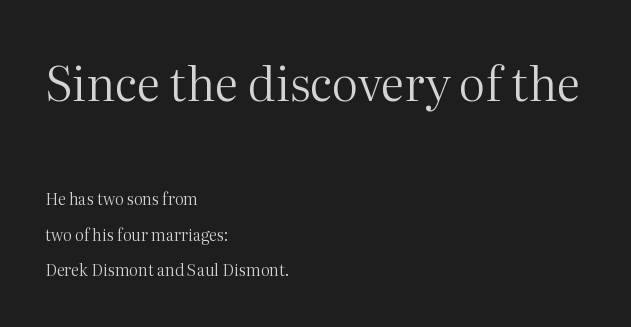
Character size in the leading block exceeds that of the trailing block. Proportional: the letters do not fall into vertical columns. Is the block centered? No — it sits flush against the left margin. Loosely led — the rows are spread out. A bare baseline throughout the passage.
